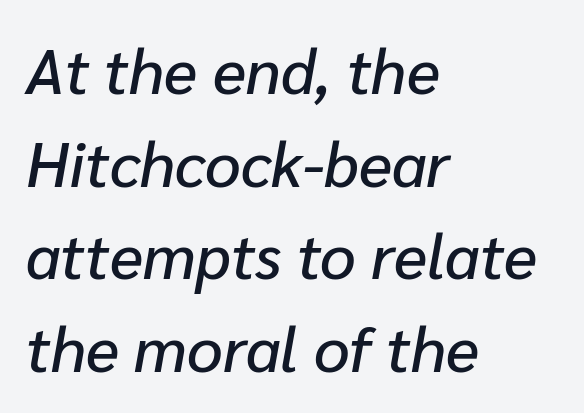
Q: Is the text italic (slanted)? A: Yes, it leans right by about 10 degrees.
Q: Is the text underlined? A: No.
Q: How is the paragraph aligned? A: Left-aligned.
Q: Is the spacing between letters normal or unusually wide? A: Normal.
Q: Is the spacing between lines tight, normal or loose? A: Normal.
Q: Width (condensed, normal, or wide)? A: Normal.
Q: Stroke contrast? A: Low.
Q: x-height? A: Medium.
Q: Monospaced? A: No.
